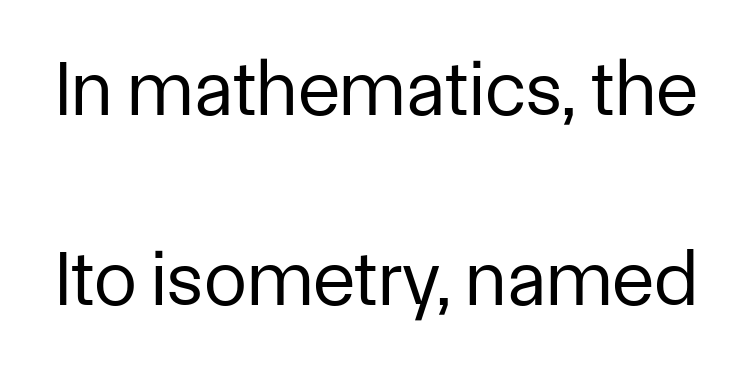
The image shows 78 px regular-weight sans-serif type, upright; set loose line spacing (2.44x), normal letter spacing, not underlined; low stroke contrast and a medium x-height.
